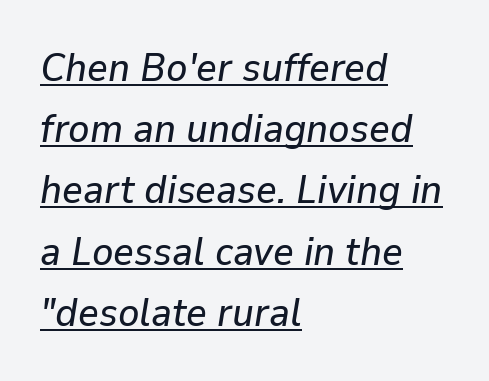
The image shows 40 px text type, italic (leaning right); set left-aligned, normal line spacing (1.53x), normal letter spacing, underlined; low stroke contrast and a medium x-height.
